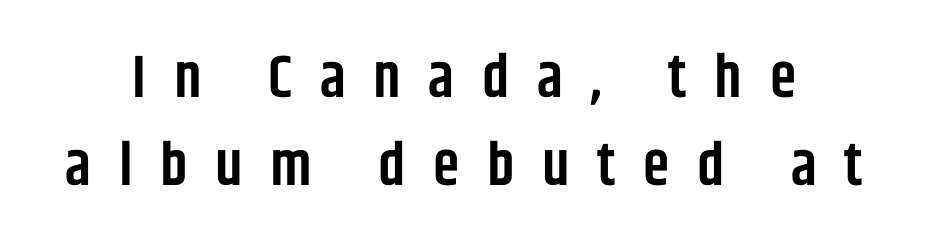
Italic? Not at all — the glyphs are vertical. Regular leading. The gap between lines stays unmarked. Here the glyphs are tracked loosely, breaking word shapes into spaced letters.
